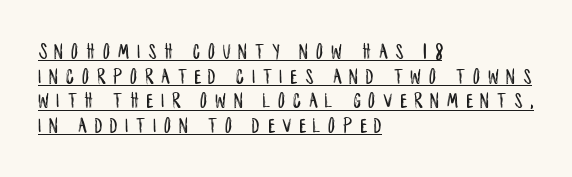
The axis of the letterforms is exactly vertical. The rendering uses a small line-height, squeezing the rows. Beneath each row of characters lies a ruled line. A student would call this left alignment; a typographer would say flush left, rag right. Does extra space separate the letters? Yes, quite a lot of it.
